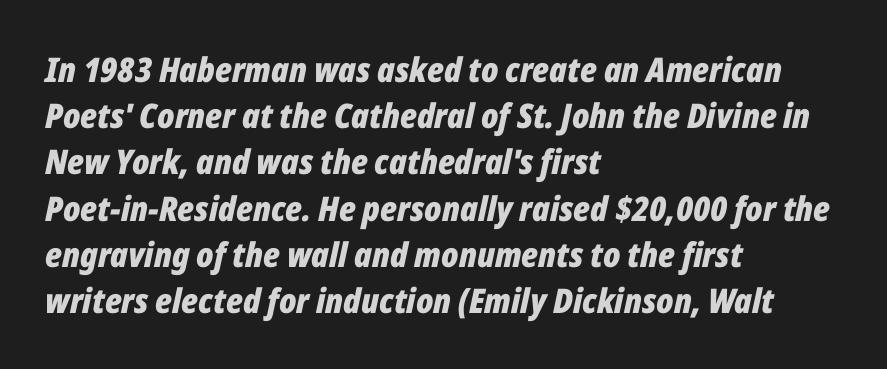
Look at the stroke-to-counter ratio: heavy, a bold. The tracking reads as untouched default to a designer's eye. Bare-footed words on every line. A typesetter would call this proportional, since set widths differ per character. If you measured baseline to baseline, you'd find a middling distance.
